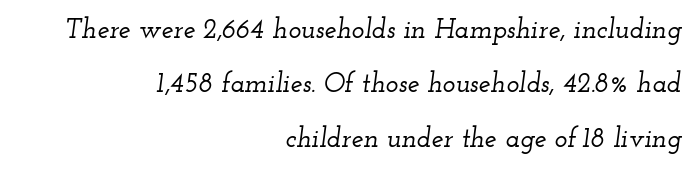
{"italic": "yes", "lean": "right", "slant_degrees": 12, "underline": "no", "align": "right", "line_spacing": "loose", "line_spacing_ratio": 2.01, "letter_spacing": "normal", "letter_spacing_em": 0.0, "glyph_px": 27}
